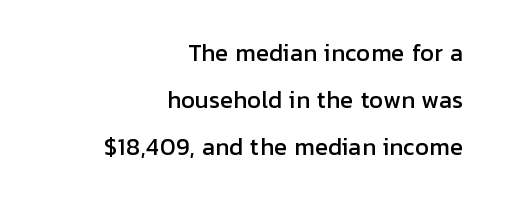
The rendering anchors every line to the right-hand side. Unlike italic type, these characters show no tilt at all. Is there much room between lines? Yes — plenty of vertical air separates them. The face used here is rendered with its standard letterfit.
